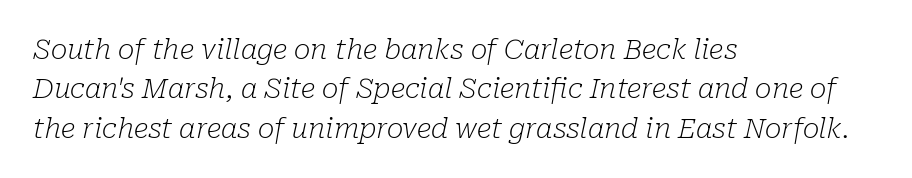
Little horizontal feet cap the strokes, marking this as serif type. The line-height multiplier appears to be the usual default. The strokes carry an ordinary text weight at most. This sample has the flowing, uneven cadence of proportional lettering.
